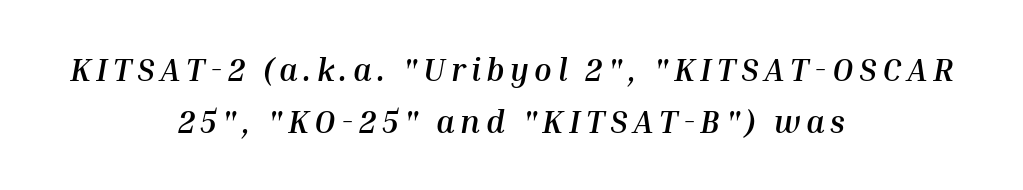
{"italic": "yes", "lean": "right", "slant_degrees": 10, "bold": "yes", "weight": "semibold", "width": "normal", "stroke_contrast": "medium", "x_height": "medium", "monospaced": "no", "underline": "no", "align": "center", "line_spacing": "normal", "line_spacing_ratio": 1.62, "glyph_px": 32}
